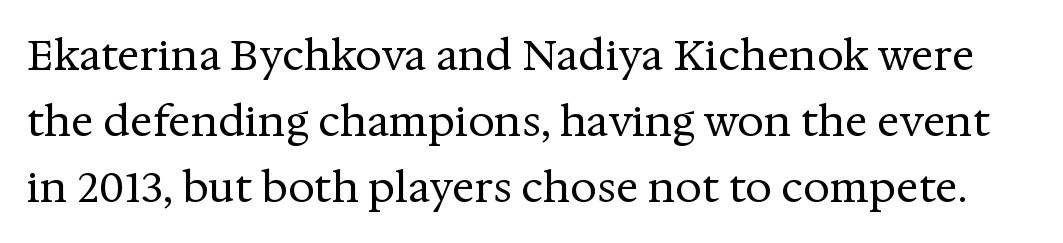
{"serif": "yes", "italic": "no", "bold": "no", "weight": "regular", "width": "normal", "stroke_contrast": "medium", "x_height": "medium", "monospaced": "no", "underline": "no", "line_spacing": "normal", "line_spacing_ratio": 1.57, "letter_spacing": "normal", "letter_spacing_em": 0.0, "glyph_px": 42}
